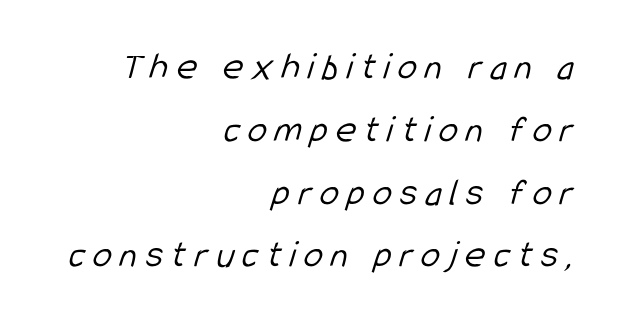
{"serif": "no", "bold": "no", "weight": "light", "width": "condensed", "stroke_contrast": "low", "x_height": "medium", "monospaced": "no", "underline": "no", "align": "right", "line_spacing": "normal", "line_spacing_ratio": 1.61, "letter_spacing": "wide", "letter_spacing_em": 0.21, "glyph_px": 39}
